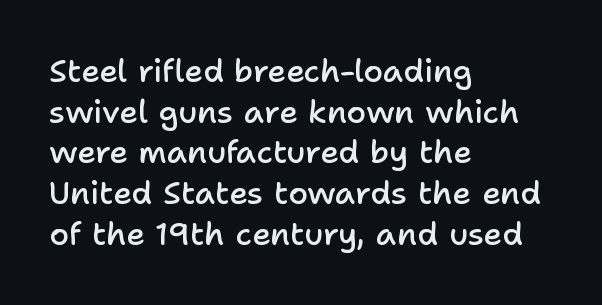
The letterforms sit shoulder to shoulder at normal distance. Every stem runs plumb, perpendicular to the baseline. Lines of text with bare space underneath. Vertical spacing — default.
